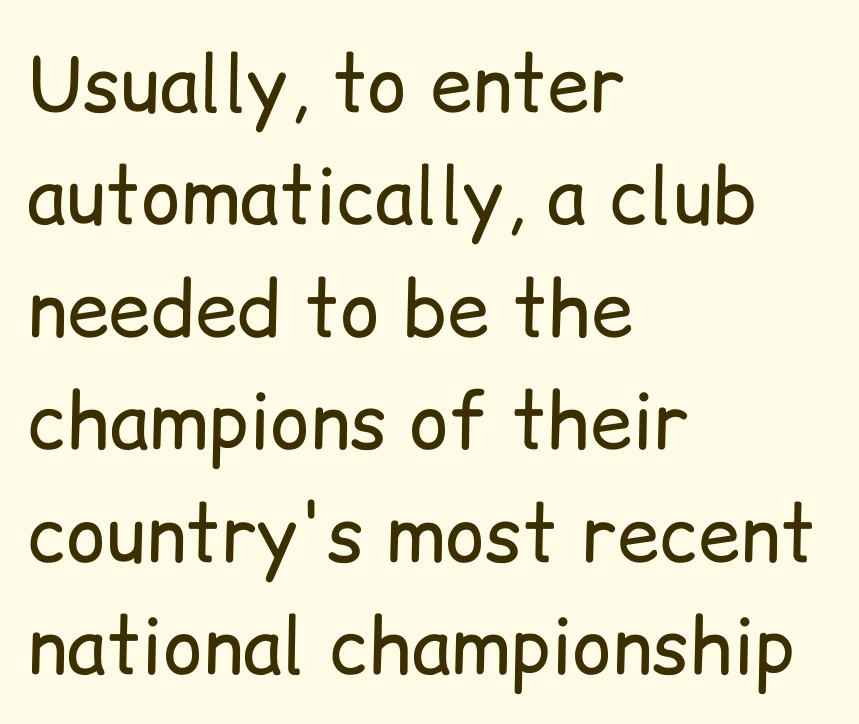
{"serif": "no", "italic": "no", "bold": "no", "weight": "regular", "width": "normal", "stroke_contrast": "low", "x_height": "medium", "monospaced": "no", "underline": "no", "align": "left", "line_spacing": "normal", "line_spacing_ratio": 1.48, "letter_spacing": "normal", "letter_spacing_em": 0.0, "glyph_px": 76}
